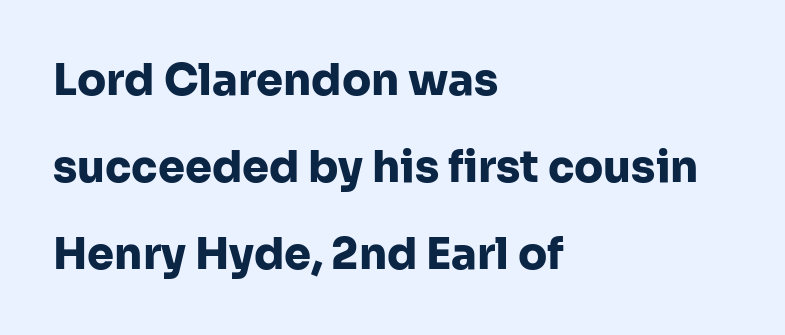
{"serif": "no", "italic": "no", "bold": "yes", "weight": "heavy", "width": "normal", "stroke_contrast": "low", "x_height": "medium", "monospaced": "no", "underline": "no", "align": "left", "line_spacing": "loose", "line_spacing_ratio": 2.02, "letter_spacing": "normal", "letter_spacing_em": 0.0, "glyph_px": 43}
